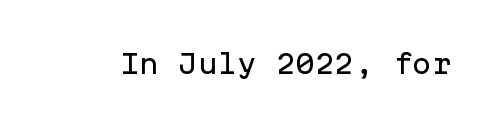
The image shows 26 px text type, upright; set normal letter spacing, not underlined.
